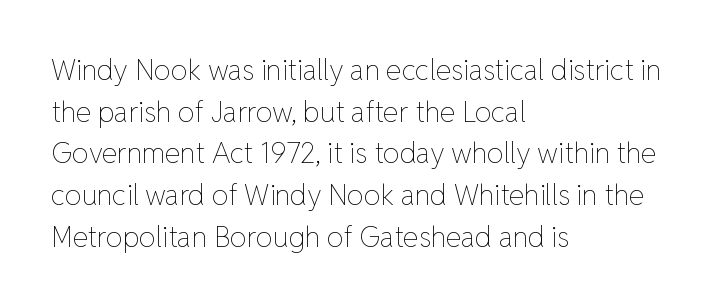
Q: Is the text bold? A: No.
Q: Is the text italic (slanted)? A: No, it is upright.
Q: Is the text underlined? A: No.
Q: How is the paragraph aligned? A: Left-aligned.
Q: Is the spacing between letters normal or unusually wide? A: Normal.
Q: Is the spacing between lines tight, normal or loose? A: Normal.
Q: Width (condensed, normal, or wide)? A: Normal.
Q: Stroke contrast? A: Low.
Q: x-height? A: Medium.
Q: Monospaced? A: No.
